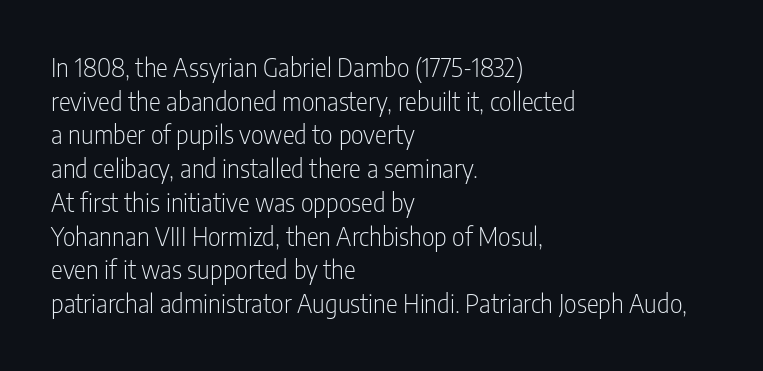
The image shows 25 px text type, upright; set left-aligned, normal line spacing (1.35x), normal letter spacing, not underlined.
